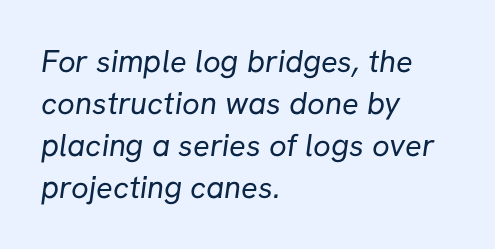
The rendering shows plain stroke endings on the letterforms — a sans-serif design. Layout note: lines flush left. The vertical gap from one line to the next is medium. The passage shown has conventional tracking throughout. Each row of text sits above clean, open space.
